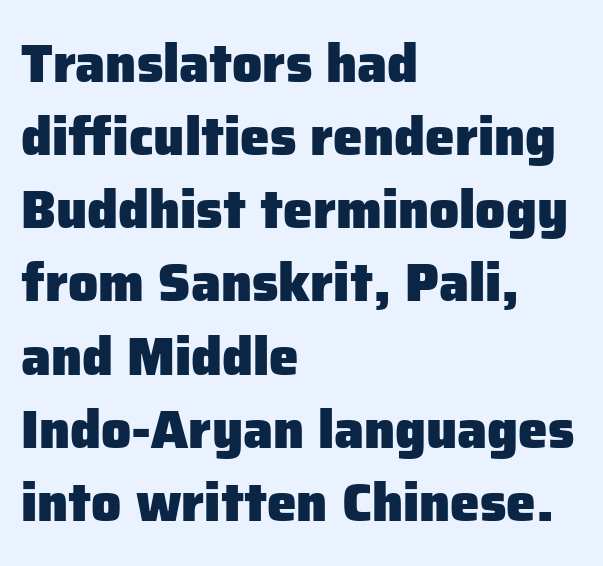
Spacing verdict: proportional, widths tailored to each character. In terms of posture, this sample is upright. I'd describe the lettering as bold — thick and assertive. Inter-character spacing is left at the font's built-in metrics. Leftover space on each line is placed entirely after the last word. The specimen omits any rule beneath the text block's lines.
